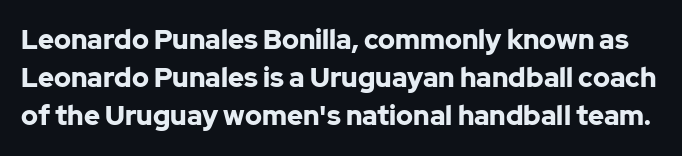
{"italic": "no", "bold": "yes", "underline": "no", "line_spacing": "normal", "line_spacing_ratio": 1.41, "letter_spacing": "normal", "letter_spacing_em": 0.0, "glyph_px": 27}
